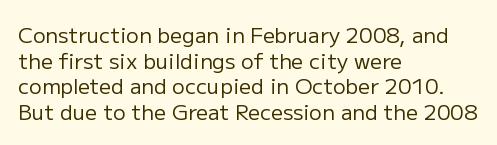
{"italic": "no", "bold": "no", "underline": "no", "align": "left", "line_spacing_ratio": 1.22, "letter_spacing": "normal", "letter_spacing_em": 0.0, "glyph_px": 21}
